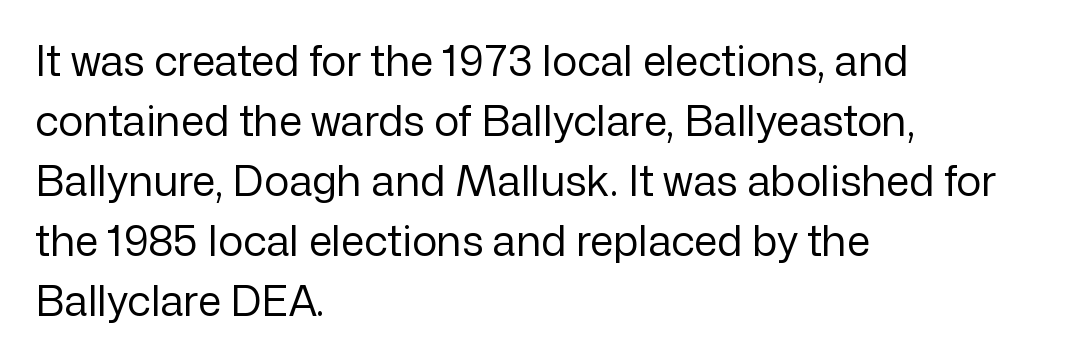
Q: Is the text bold? A: No.
Q: Is the text italic (slanted)? A: No, it is upright.
Q: Is the typeface a serif or a sans-serif typeface? A: Sans-serif.
Q: Is the text underlined? A: No.
Q: How is the paragraph aligned? A: Left-aligned.
Q: Is the spacing between letters normal or unusually wide? A: Normal.
Q: Is the spacing between lines tight, normal or loose? A: Normal.
Q: Width (condensed, normal, or wide)? A: Normal.
Q: Stroke contrast? A: Low.
Q: x-height? A: Medium.
Q: Monospaced? A: No.
